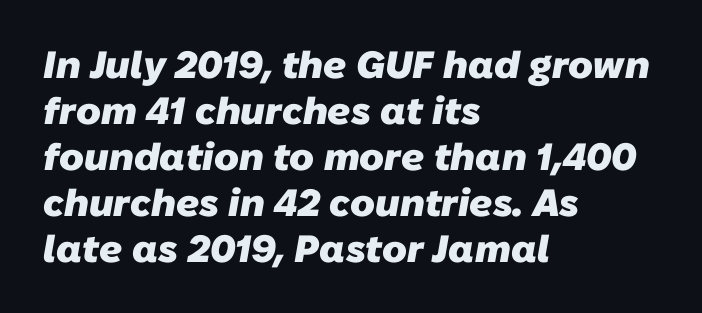
The image shows 38 px heavy sans-serif type; set left-aligned, line spacing 1.21x, normal letter spacing, not underlined; low stroke contrast and a medium x-height.
